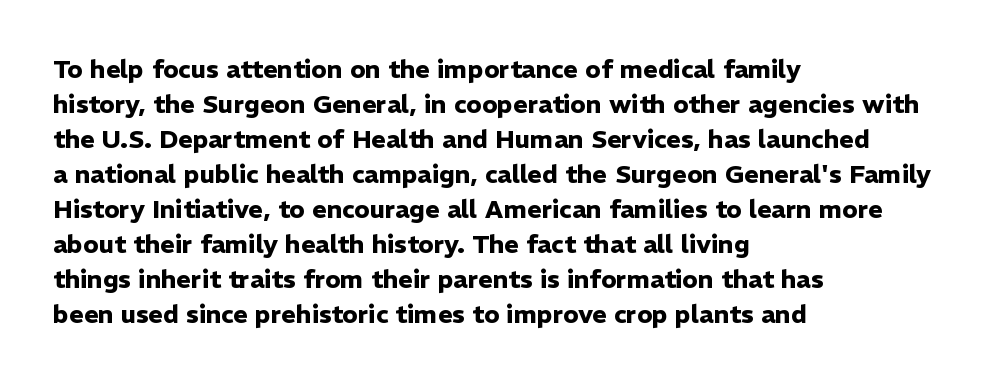
{"italic": "no", "bold": "yes", "underline": "no", "align": "left", "line_spacing": "normal", "line_spacing_ratio": 1.4, "letter_spacing": "normal", "letter_spacing_em": 0.0, "glyph_px": 25}
